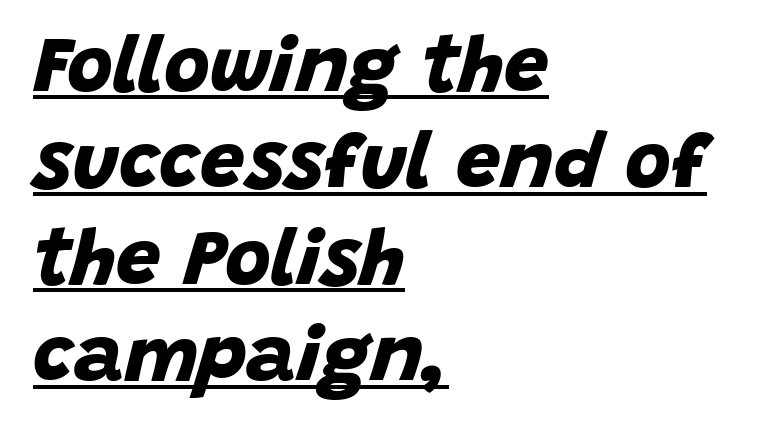
The image shows 79 px bold sans-serif type; set left-aligned, line spacing 1.22x, normal letter spacing, underlined; low stroke contrast and a large x-height.
